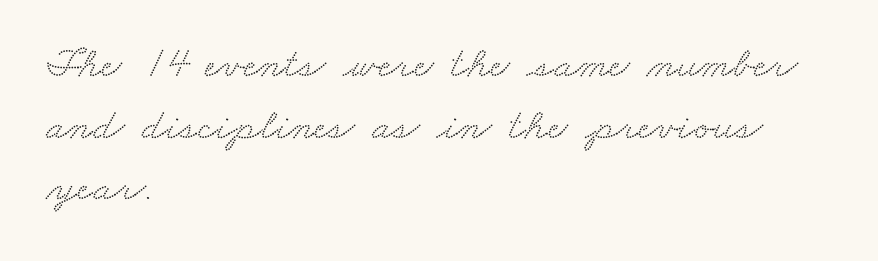
{"serif": "yes", "width": "wide", "stroke_contrast": "medium", "x_height": "small", "monospaced": "no", "underline": "no", "align": "left", "line_spacing": "normal", "line_spacing_ratio": 1.4, "letter_spacing": "normal", "letter_spacing_em": 0.0, "glyph_px": 44}
